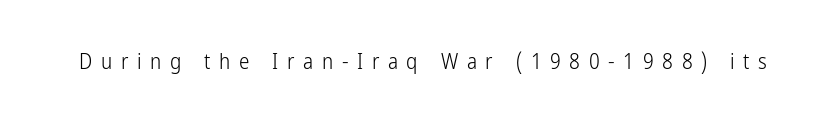
Do the letters lean? They stand straight. The type is letterspaced generously, with wide tracking. This rendering features lettering with no underline. Compared with a typical body face, this is equally light or lighter still.
